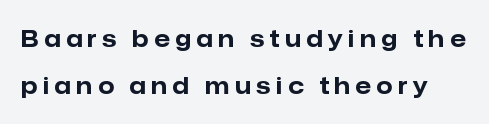
{"italic": "no", "bold": "yes", "underline": "no", "line_spacing": "loose", "line_spacing_ratio": 2.05, "letter_spacing": "wide", "letter_spacing_em": 0.24, "glyph_px": 23}
